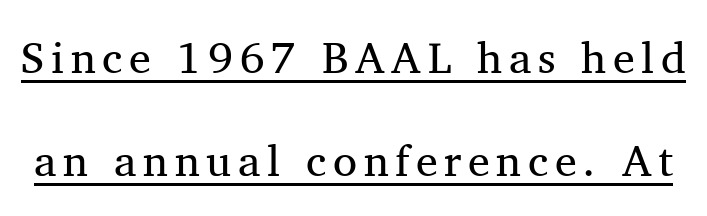
Caption: lettering with a line underneath. Notice how the stems are strictly vertical — no italics here. Loosely led — the rows are spread out. The letters advance in unequal steps, a hallmark of proportional type.
